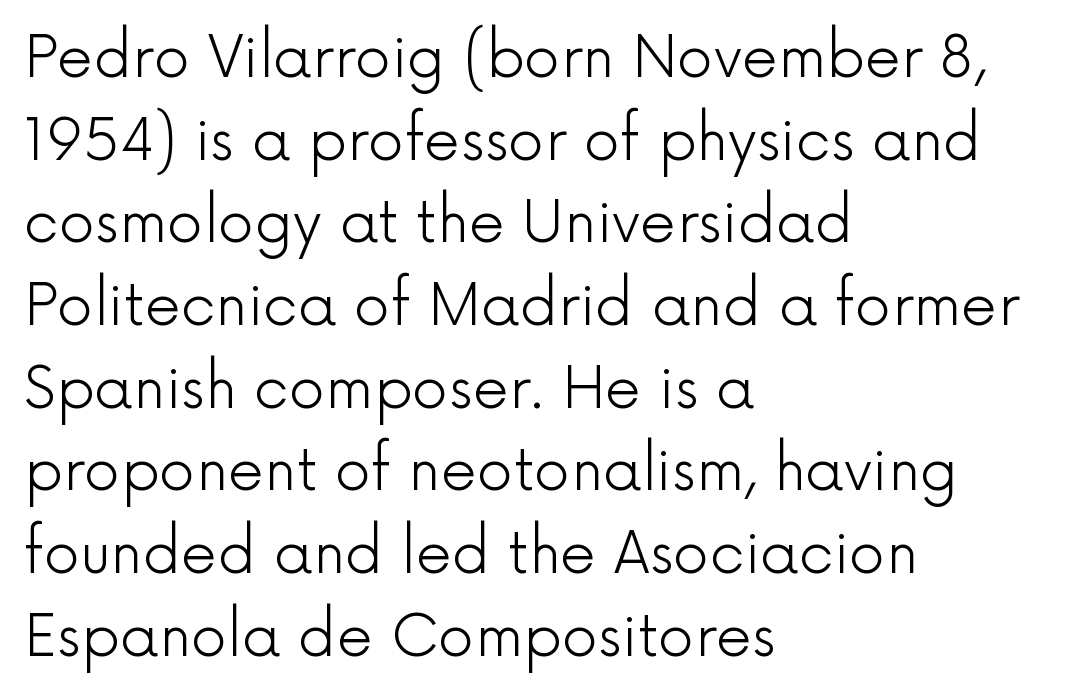
{"serif": "no", "italic": "no", "bold": "no", "weight": "light", "width": "normal", "x_height": "medium", "monospaced": "no", "underline": "no", "align": "left", "line_spacing": "normal", "line_spacing_ratio": 1.45, "letter_spacing": "normal", "letter_spacing_em": 0.0, "glyph_px": 57}
